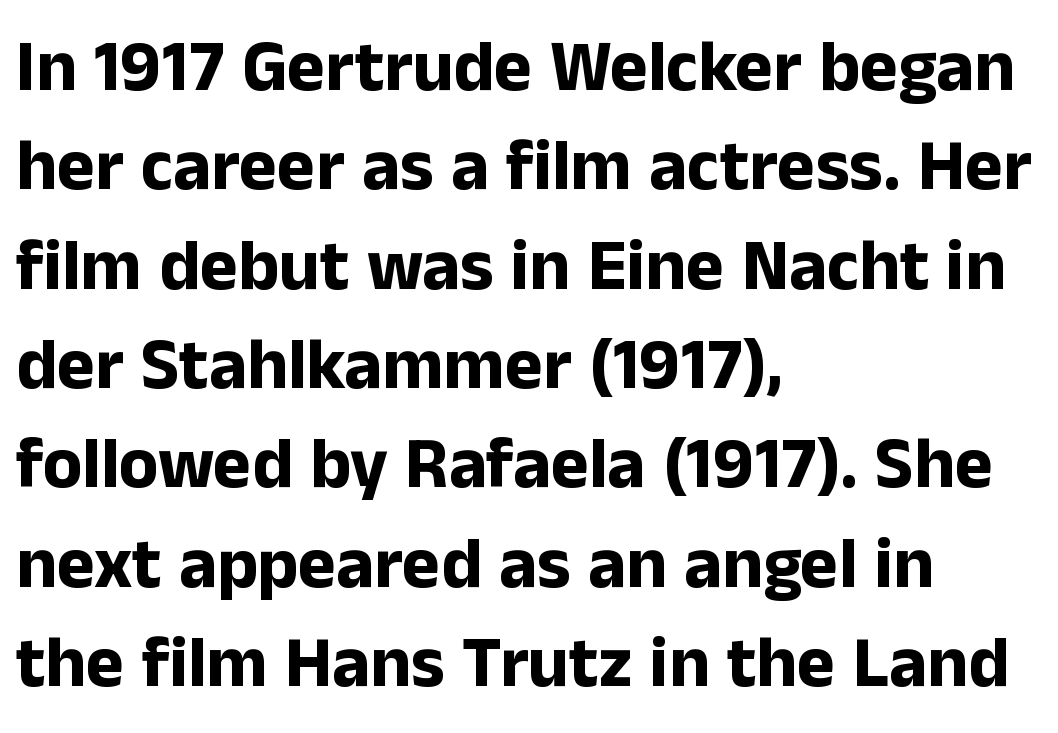
Are there feet on the stems? There aren't — it's a sans. In terms of posture, this sample is upright. The rendering uses natural spacing where letterforms have individual widths. The zone under the glyphs is completely vacant. Students, observe: this is what conventionally led text looks like.
